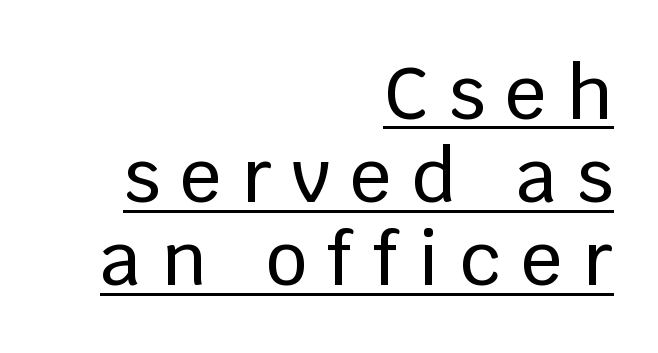
The passage shown stacks its lines with hardly any gap. Posture: vertical. How are the letters spaced? Widely, with obvious added tracking. Reading down the block, your eye finds every line finishing at a fixed right position. The rendering uses natural spacing where letterforms have individual widths.
